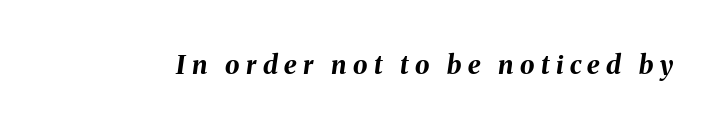
Heavy-handed strokes throughout: this text is bold. Characters are canted at an angle relative to the baseline's perpendicular. The specimen omits any rule beneath the text block's lines. The rendering inserts visible extra space after every character.
